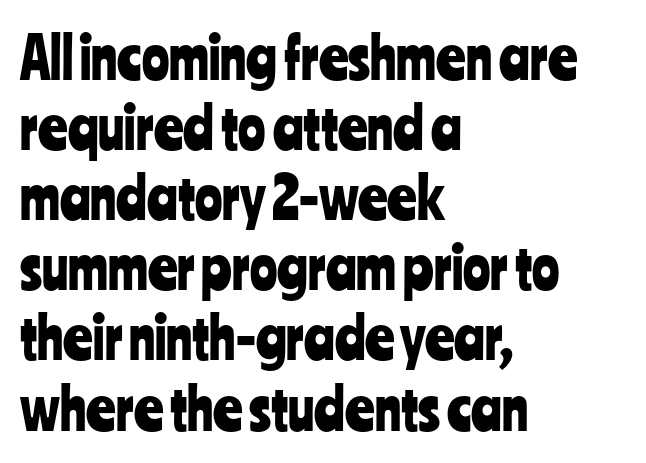
Q: Is the text italic (slanted)? A: No, it is upright.
Q: Is the typeface a serif or a sans-serif typeface? A: Sans-serif.
Q: Is the text underlined? A: No.
Q: How is the paragraph aligned? A: Left-aligned.
Q: Is the spacing between letters normal or unusually wide? A: Normal.
Q: Width (condensed, normal, or wide)? A: Condensed.
Q: Stroke contrast? A: Low.
Q: x-height? A: Medium.
Q: Monospaced? A: No.
